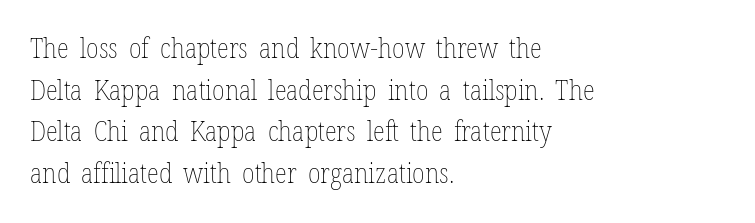
Weight: not bold — regular or lighter. If you drew a ruler down the left edge, every line would touch it. A roman cut, with each character standing at attention. The block of text has a typical density, with ordinary space between rows.
